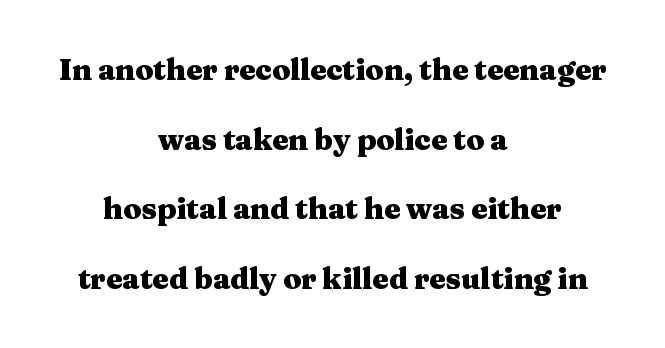
Think of a printed novel: that variable character pitch is what you see here. The area under the type is left untouched. Rendered with straight, roman letterforms. A typesetter would call this zero additional tracking. Leading is clearly above the norm, producing a sparse column. The whitespace from short lines is split evenly between both sides.
